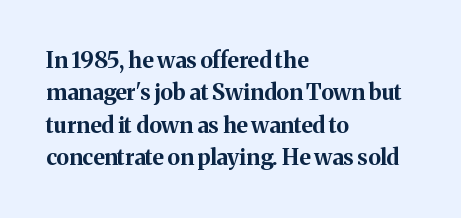
The image shows 22 px bold type, upright; set left-aligned, normal line spacing (1.47x), normal letter spacing, not underlined.
